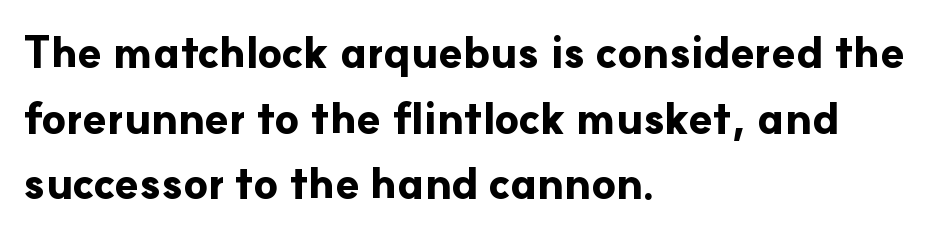
{"serif": "no", "italic": "no", "bold": "yes", "weight": "bold", "width": "normal", "stroke_contrast": "low", "x_height": "small", "monospaced": "no", "underline": "no", "align": "left", "line_spacing": "normal", "line_spacing_ratio": 1.49, "letter_spacing": "normal", "letter_spacing_em": 0.0, "glyph_px": 44}
